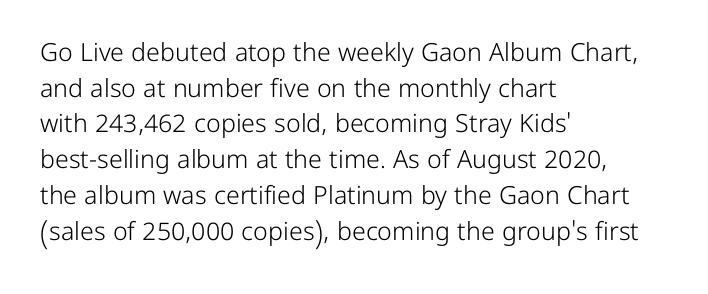
{"italic": "no", "bold": "no", "underline": "no", "align": "left", "line_spacing": "normal", "line_spacing_ratio": 1.43, "letter_spacing": "normal", "letter_spacing_em": 0.0, "glyph_px": 25}
